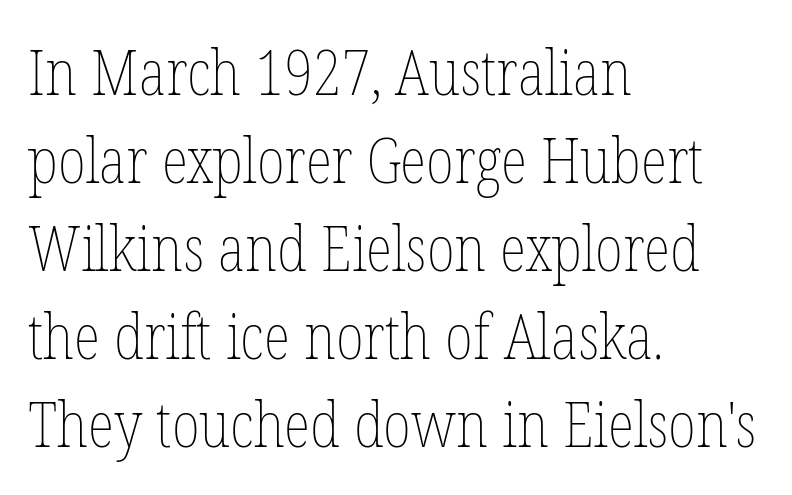
Q: Is the text bold? A: No.
Q: Is the text italic (slanted)? A: No, it is upright.
Q: Is the text underlined? A: No.
Q: How is the paragraph aligned? A: Left-aligned.
Q: Is the spacing between letters normal or unusually wide? A: Normal.
Q: Is the spacing between lines tight, normal or loose? A: Normal.
Q: Width (condensed, normal, or wide)? A: Condensed.
Q: Stroke contrast? A: Low.
Q: x-height? A: Medium.
Q: Monospaced? A: No.
